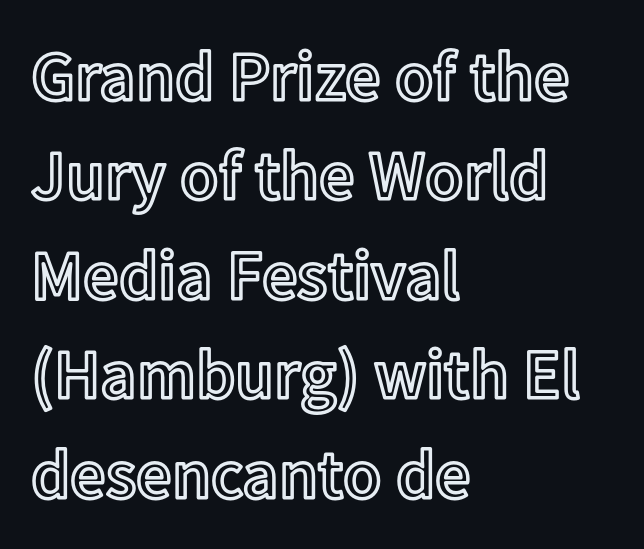
Q: Is the text italic (slanted)? A: No, it is upright.
Q: Is the text underlined? A: No.
Q: How is the paragraph aligned? A: Left-aligned.
Q: Is the spacing between letters normal or unusually wide? A: Normal.
Q: Is the spacing between lines tight, normal or loose? A: Normal.
Q: Width (condensed, normal, or wide)? A: Normal.
Q: x-height? A: Medium.
Q: Monospaced? A: No.
